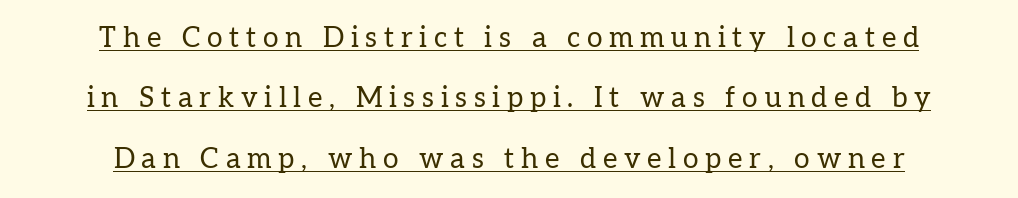
The image shows 28 px regular-weight serif type, upright; set centered, loose line spacing (2.16x), unusually wide letter spacing (+0.24 em), underlined; low stroke contrast and a medium x-height.
